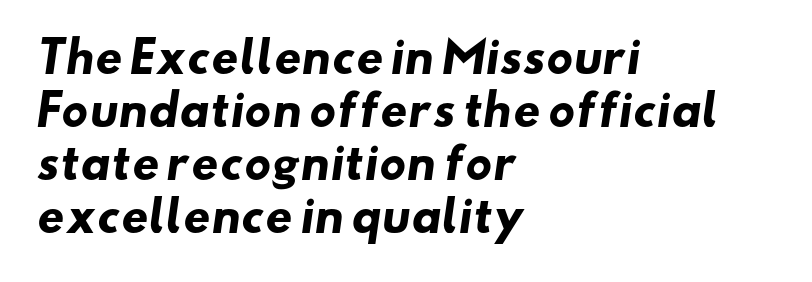
Each glyph is drawn with heavy, bold strokes. Compared with typical paragraphs, the rows here are spaced about the same. The type is set solid horizontally, with unmodified tracking. Short and long lines alike share a common starting point at left. Words float on clear page, feet unadorned.
